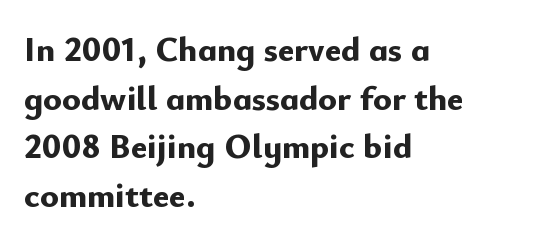
Q: Is the text bold? A: Yes.
Q: Is the text italic (slanted)? A: No, it is upright.
Q: Is the typeface a serif or a sans-serif typeface? A: Sans-serif.
Q: Is the text underlined? A: No.
Q: How is the paragraph aligned? A: Left-aligned.
Q: Is the spacing between letters normal or unusually wide? A: Normal.
Q: Is the spacing between lines tight, normal or loose? A: Normal.
Q: Width (condensed, normal, or wide)? A: Normal.
Q: Stroke contrast? A: Low.
Q: x-height? A: Small.
Q: Monospaced? A: No.
